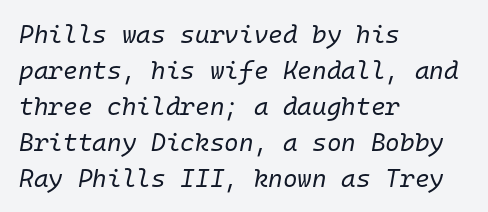
Slanted lettering throughout. A light-to-regular cut is what we see here. One glance says typical: line gaps are just what's usual. This rendering features lettering with no underline. Horizontal alignment here is leftward, the default for most running prose.
